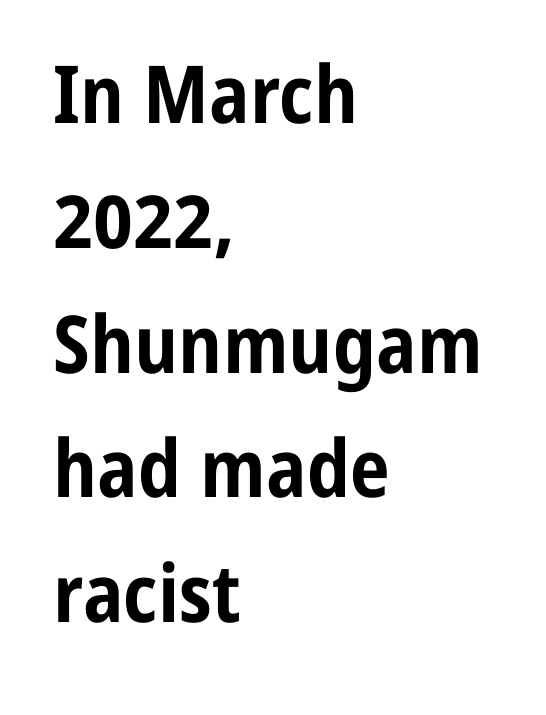
The image shows 80 px bold, condensed sans-serif type, upright; set left-aligned, normal line spacing (1.56x), normal letter spacing, not underlined; low stroke contrast and a medium x-height.
